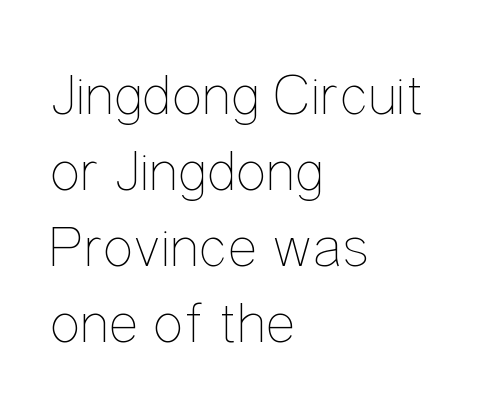
The lines sit at an ordinary, default distance from one another. Rule under the text: the space is simply empty. Heft: none added — not bold. This sample has the flowing, uneven cadence of proportional lettering. Nope, not italic — everything's standing straight.
